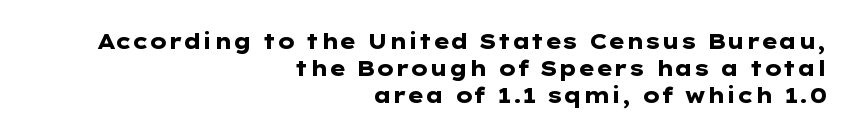
The image shows 21 px bold type, upright; set right-aligned, normal line spacing (1.28x), normal letter spacing, not underlined.
